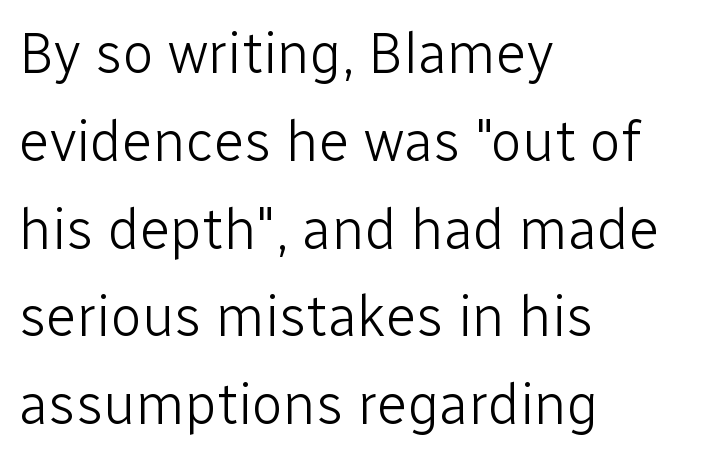
{"serif": "no", "italic": "no", "bold": "no", "weight": "light", "width": "normal", "stroke_contrast": "low", "x_height": "medium", "monospaced": "no", "underline": "no", "align": "left", "line_spacing": "normal", "line_spacing_ratio": 1.54, "letter_spacing": "normal", "letter_spacing_em": 0.0, "glyph_px": 57}
